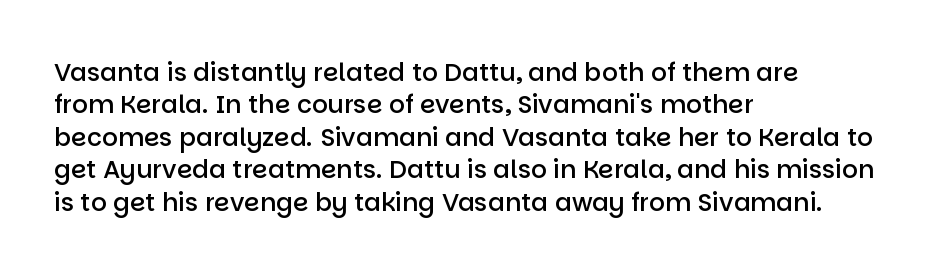
{"italic": "no", "bold": "semi", "underline": "no", "align": "left", "line_spacing": "normal", "line_spacing_ratio": 1.3, "letter_spacing": "normal", "letter_spacing_em": 0.0, "glyph_px": 25}
